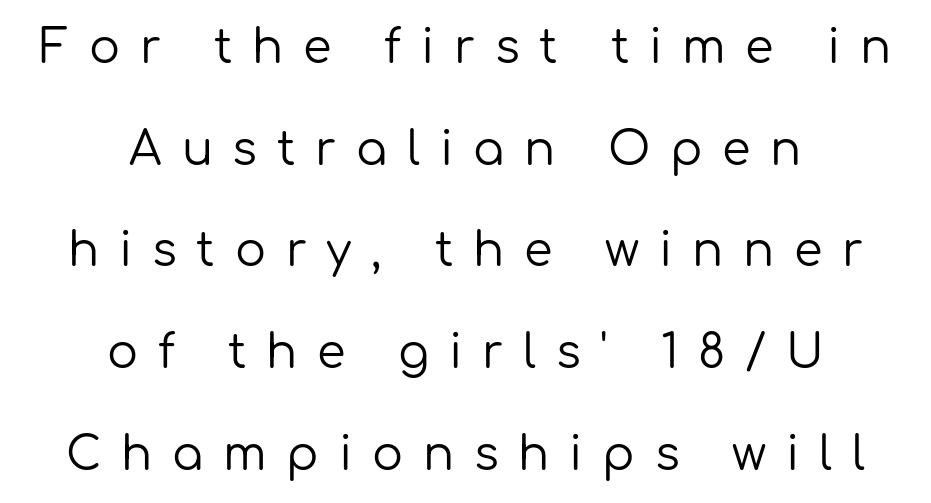
{"serif": "no", "italic": "no", "bold": "no", "weight": "regular", "width": "normal", "stroke_contrast": "low", "x_height": "medium", "monospaced": "no", "underline": "no", "align": "center", "line_spacing": "loose", "line_spacing_ratio": 2.21, "letter_spacing": "wide", "letter_spacing_em": 0.43, "glyph_px": 46}
